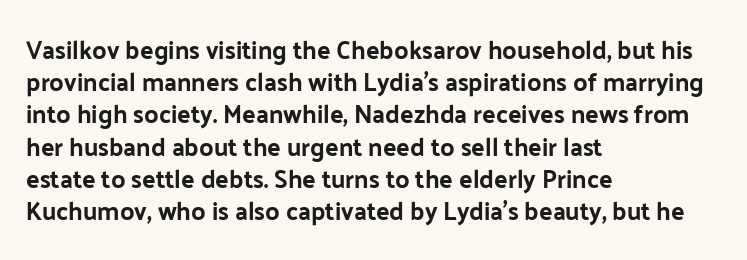
The image shows 25 px text type, upright; set left-aligned, normal line spacing (1.29x), normal letter spacing, not underlined.
